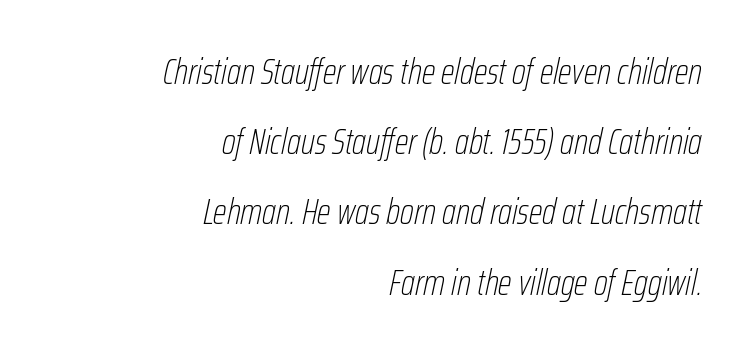
Note the varied advance widths — an 'i' is clearly narrower than an 'm'. Inter-character spacing is left at the font's built-in metrics. Words float on clear page, feet unadorned. Compared with ordinary roman type, these characters are visibly tilted. Stroke thickness stays within the range of a standard reading face or lighter. The line-height multiplier appears high, well above default.
